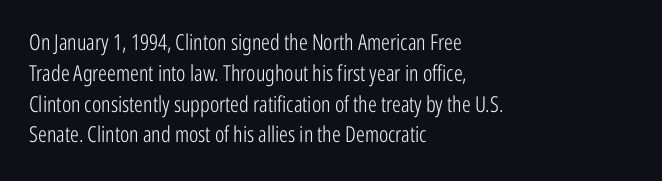
{"italic": "no", "bold": "no", "underline": "no", "align": "left", "line_spacing": "normal", "line_spacing_ratio": 1.4, "letter_spacing": "normal", "letter_spacing_em": 0.0, "glyph_px": 22}
